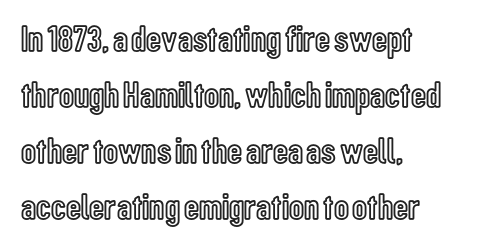
The image shows 37 px condensed type, upright; set left-aligned, normal line spacing (1.51x), normal letter spacing, not underlined; a medium x-height.
